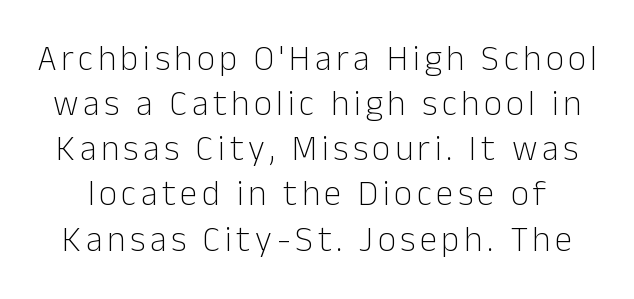
The image shows 35 px light sans-serif type, upright; set normal line spacing (1.29x), not underlined; low stroke contrast and a medium x-height.
